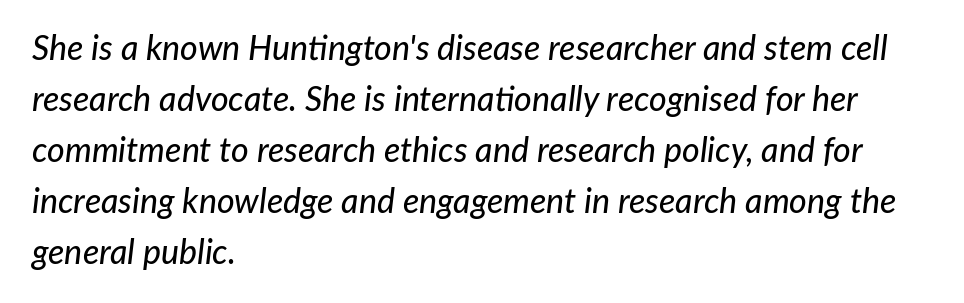
Q: Is the text italic (slanted)? A: Yes, it leans right by about 7 degrees.
Q: Is the text underlined? A: No.
Q: How is the paragraph aligned? A: Left-aligned.
Q: Is the spacing between letters normal or unusually wide? A: Normal.
Q: Is the spacing between lines tight, normal or loose? A: Normal.
Q: Width (condensed, normal, or wide)? A: Normal.
Q: Stroke contrast? A: Low.
Q: x-height? A: Medium.
Q: Monospaced? A: No.
